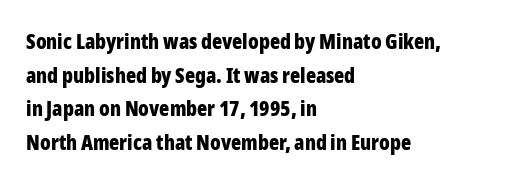
{"italic": "no", "bold": "yes", "underline": "no", "align": "left", "line_spacing": "normal", "line_spacing_ratio": 1.6, "letter_spacing": "normal", "letter_spacing_em": 0.0, "glyph_px": 21}
